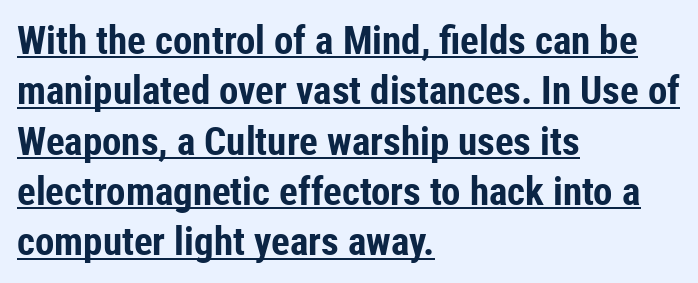
The image shows 39 px bold, condensed sans-serif type, upright; set left-aligned, normal line spacing (1.29x), normal letter spacing, underlined; low stroke contrast and a medium x-height.
